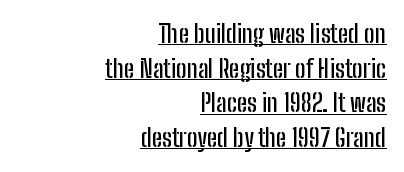
The image shows 25 px text type, upright; set right-aligned, normal line spacing (1.39x), normal letter spacing, underlined.
